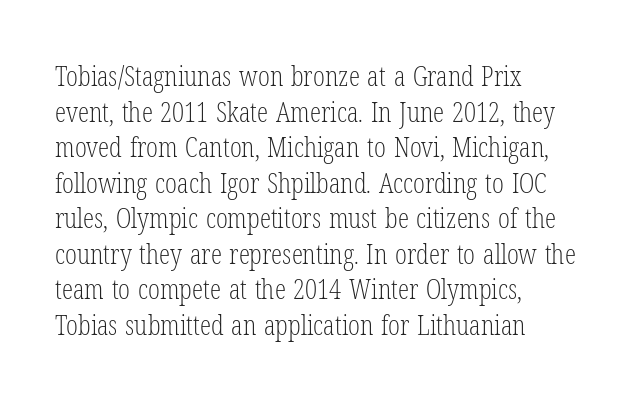
Q: Is the text bold? A: No.
Q: Is the text italic (slanted)? A: No, it is upright.
Q: Is the typeface a serif or a sans-serif typeface? A: Serif.
Q: Is the text underlined? A: No.
Q: How is the paragraph aligned? A: Left-aligned.
Q: Is the spacing between letters normal or unusually wide? A: Normal.
Q: Is the spacing between lines tight, normal or loose? A: Normal.
Q: Width (condensed, normal, or wide)? A: Condensed.
Q: Stroke contrast? A: Low.
Q: x-height? A: Medium.
Q: Monospaced? A: No.
